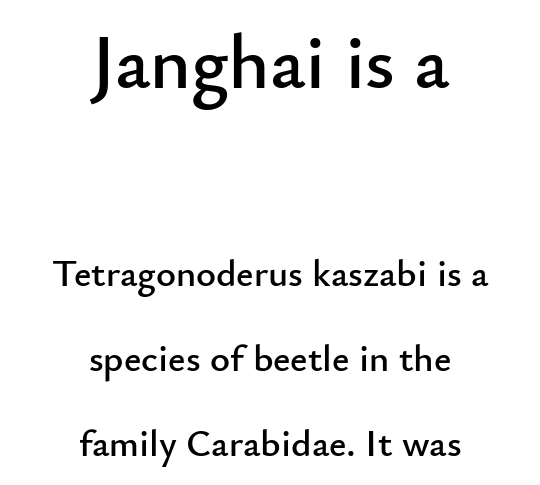
Does the lettering tilt? It doesn't — this is upright. The designer dialed line spacing up above the default. What kind of face is this? One without serifs — a sans. Alignment: centered. This sample has the flowing, uneven cadence of proportional lettering.
